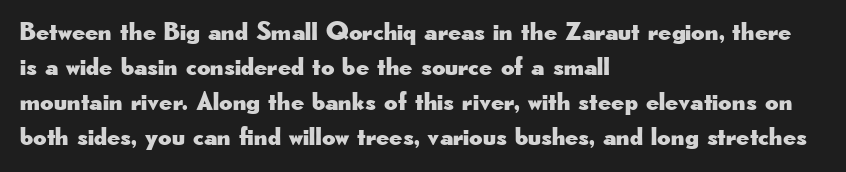
The letters stand straight up with perfectly vertical stems. Anything drawn beneath the words? Only blank space. Vertical spacing — default. Short note: letters normally spaced. Leftover space on each line is placed entirely after the last word.
